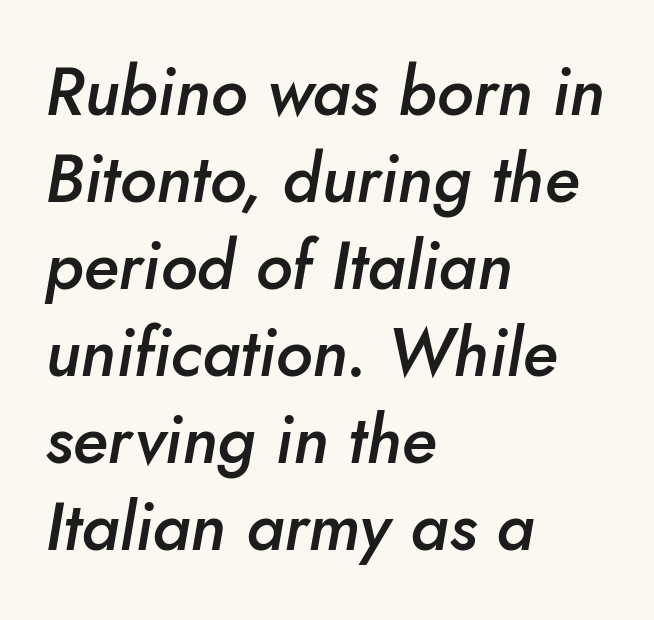
Proportional: the letters do not fall into vertical columns. Words float on clear page, feet unadorned. One-word summary of the alignment: left. This block has exactly the height ordinary leading produces. Short note: letters normally spaced. Bold? Not quite — semibold, heavier than regular but stopping short.
